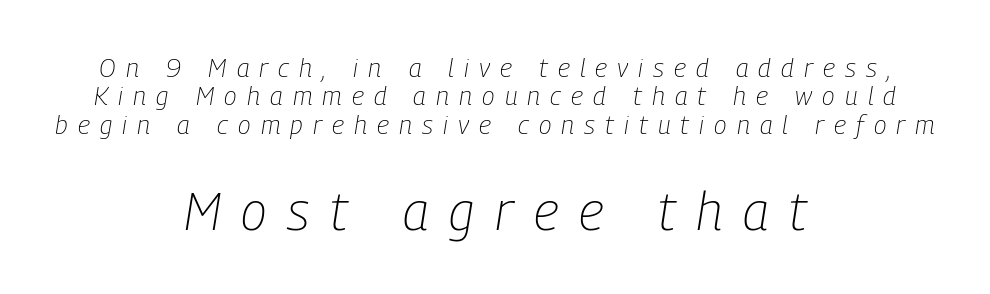
{"italic": "yes", "lean": "right", "slant_degrees": 9, "bold": "no", "weight": "light", "width": "condensed", "stroke_contrast": "low", "x_height": "medium", "monospaced": "no", "underline": "no", "align": "center", "line_spacing": "tight", "line_spacing_ratio": 1.09, "letter_spacing": "wide", "letter_spacing_em": 0.39, "larger_block": "second", "size_ratio": 2.04, "glyph_px": 53}
